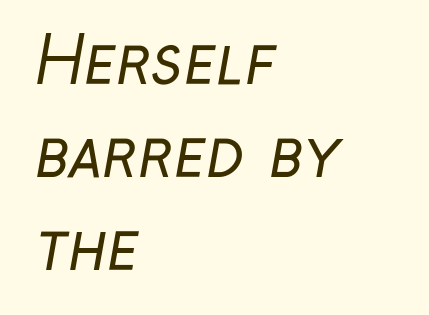
The image shows 64 px regular-weight, condensed sans-serif type; set left-aligned, normal line spacing (1.45x), normal letter spacing, not underlined; low stroke contrast and a medium x-height.
